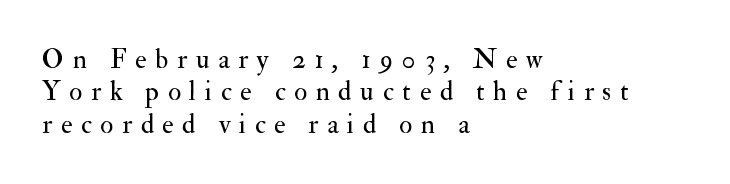
The image shows 27 px text type, upright; set left-aligned, line spacing 1.2x, unusually wide letter spacing (+0.32 em), not underlined.
